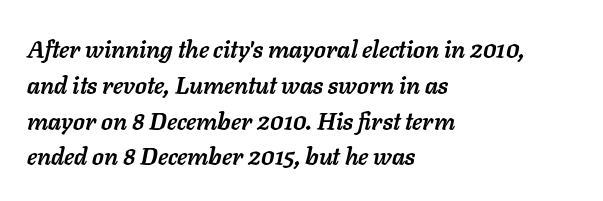
The image shows 24 px bold type, italic (leaning right); set left-aligned, normal line spacing (1.49x), normal letter spacing, not underlined.
